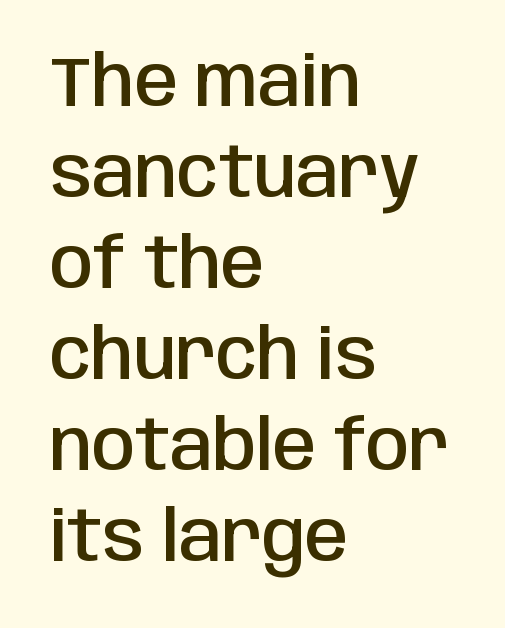
The image shows 70 px semibold, condensed sans-serif type, upright; set left-aligned, normal line spacing (1.3x), normal letter spacing, not underlined; low stroke contrast and a large x-height.
